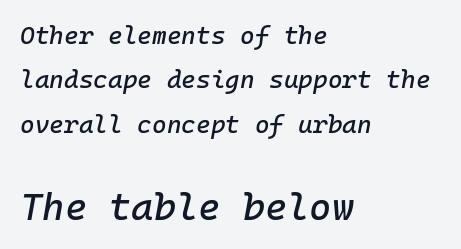
Q: Is the text italic (slanted)? A: Yes, it leans right by about 10 degrees.
Q: Is the text underlined? A: No.
Q: How is the paragraph aligned? A: Left-aligned.
Q: Is the spacing between letters normal or unusually wide? A: Normal.
Q: Which block of text is set in a larger size, the first (top) or the second (bottom)? A: The second (bottom) one.
Q: Width (condensed, normal, or wide)? A: Normal.
Q: Stroke contrast? A: Low.
Q: x-height? A: Medium.
Q: Monospaced? A: Yes.
